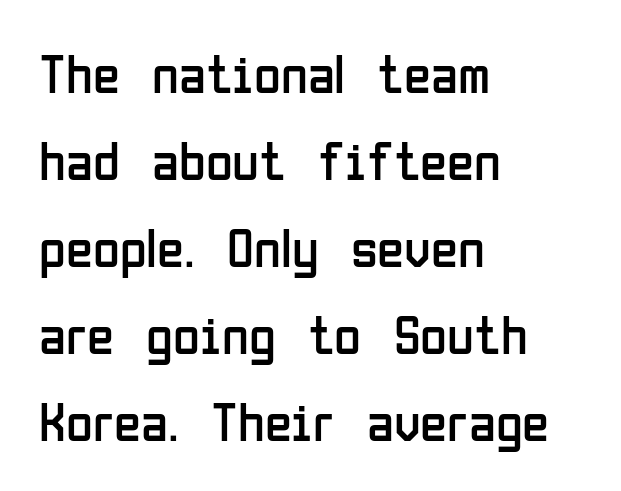
This block has exactly the height ordinary leading produces. Is there any slant? The stems are plumb. Is this a sans? Yes — the strokes have no serifs. The space directly below the letters is spotless. Observe the ordinary spacing: letters are neighbours, not strangers. The typesetting does not lean heavy: it is not bold.
